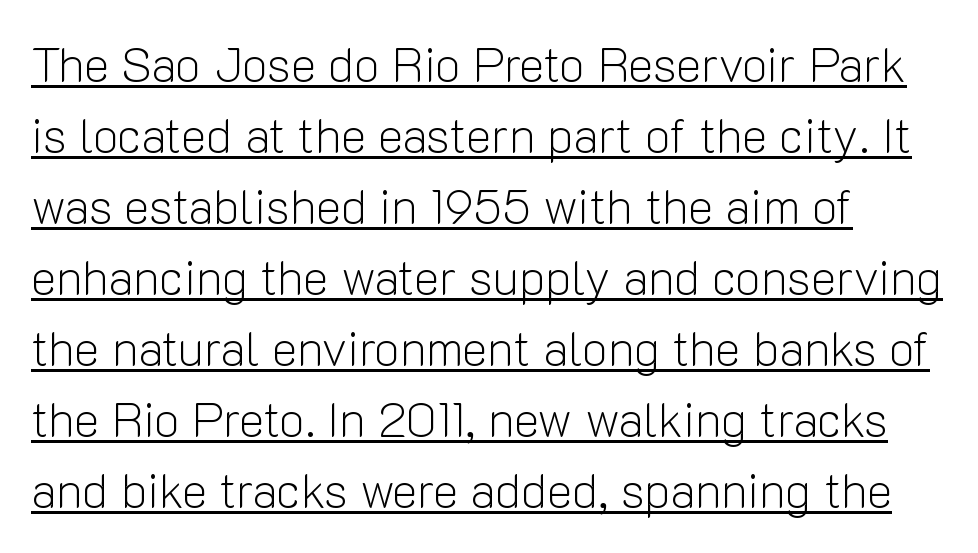
{"serif": "no", "italic": "no", "bold": "no", "weight": "light", "width": "normal", "stroke_contrast": "low", "x_height": "medium", "monospaced": "no", "underline": "yes", "align": "left", "line_spacing": "normal", "line_spacing_ratio": 1.48, "letter_spacing": "normal", "letter_spacing_em": 0.0, "glyph_px": 48}
